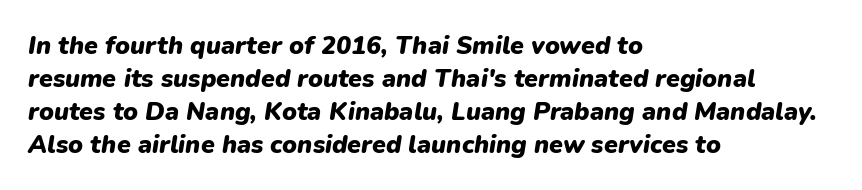
The image shows 25 px bold type, italic (leaning right); set left-aligned, normal line spacing (1.32x), normal letter spacing, not underlined.
